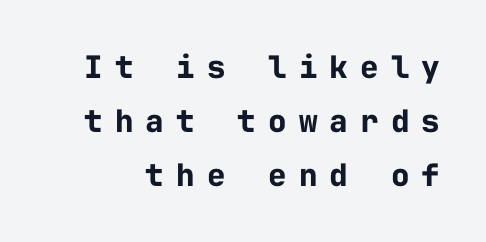
The image shows 31 px bold sans-serif type, upright, monospaced; set line spacing 1.74x, unusually wide letter spacing (+0.39 em), not underlined; low stroke contrast and a medium x-height.
